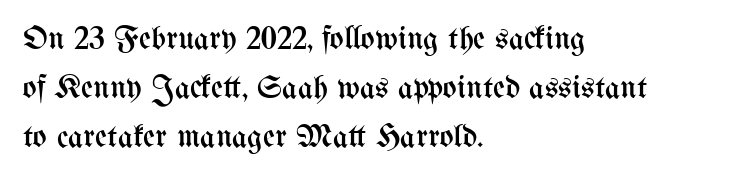
Think standard paragraph weight, or any step lighter than that. Characters remain perfectly vertical along every line. These lines are set flush left with a ragged right edge. Any mark beneath the type? The region is blank.
